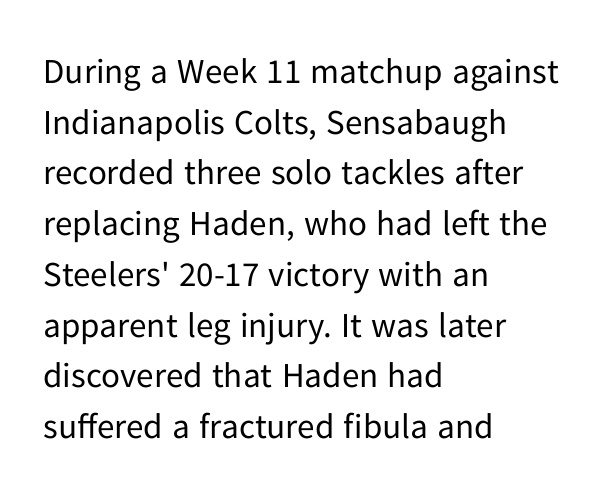
{"serif": "no", "italic": "no", "bold": "no", "weight": "regular", "width": "normal", "stroke_contrast": "low", "x_height": "medium", "monospaced": "no", "underline": "no", "align": "left", "line_spacing": "normal", "line_spacing_ratio": 1.45, "letter_spacing": "normal", "letter_spacing_em": 0.0, "glyph_px": 35}
